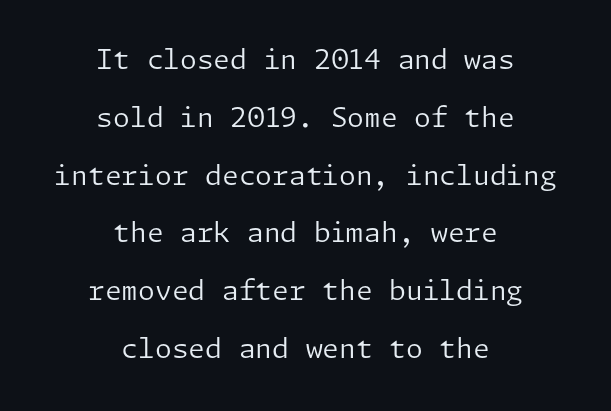
Q: Is the text bold? A: No.
Q: Is the text italic (slanted)? A: No, it is upright.
Q: Is the text underlined? A: No.
Q: How is the paragraph aligned? A: Centered.
Q: Is the spacing between letters normal or unusually wide? A: Normal.
Q: Is the spacing between lines tight, normal or loose? A: Loose.
